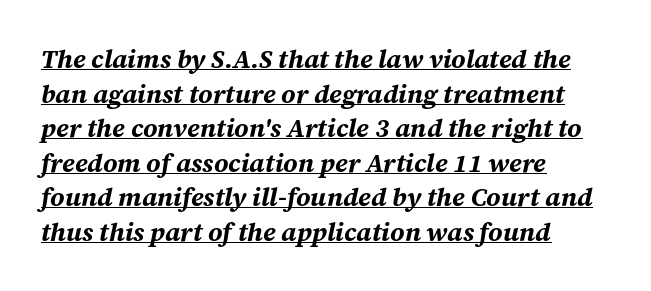
Nothing unusual about the tracking: characters are spaced as the font intends. A typesetter would call this leading conventional body-copy spacing. The strokes are fattened all the way to bold. In CSS terms this would be text-align: left.
